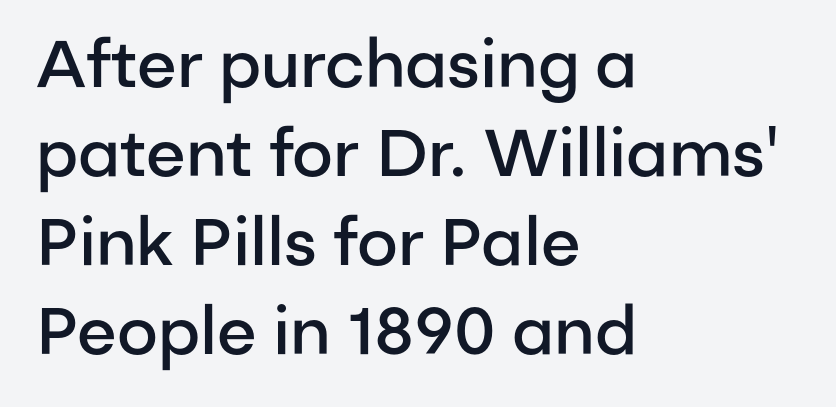
Line beginnings align vertically; line endings do not. In terms of leading, this rendering sits right in the middle. Is this a fixed-width face? No — the glyphs have proportional, varying widths. These lines are composed in type without serifs. Nobody touched the tracking dial on this one. Clear beneath every line of the passage.
